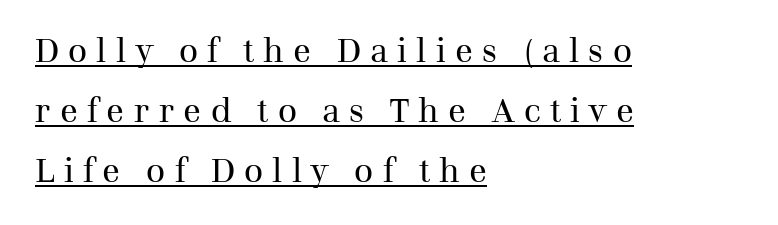
{"serif": "yes", "italic": "no", "bold": "no", "weight": "regular", "width": "normal", "stroke_contrast": "medium", "x_height": "medium", "monospaced": "no", "underline": "yes", "align": "left", "line_spacing_ratio": 1.82, "letter_spacing": "wide", "letter_spacing_em": 0.28, "glyph_px": 33}
